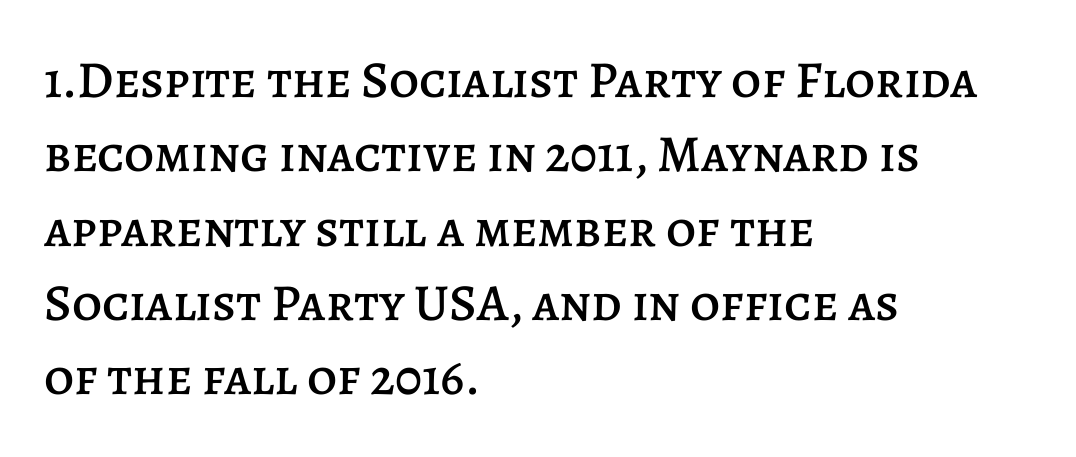
This is the regular roman posture of the typeface. Alignment: flush left. How would I describe the line gaps? Plain and ordinary. The glyphs are unaccompanied by any horizontal stroke below them. Looks like regular typesetting: each glyph gets only the width it needs.
